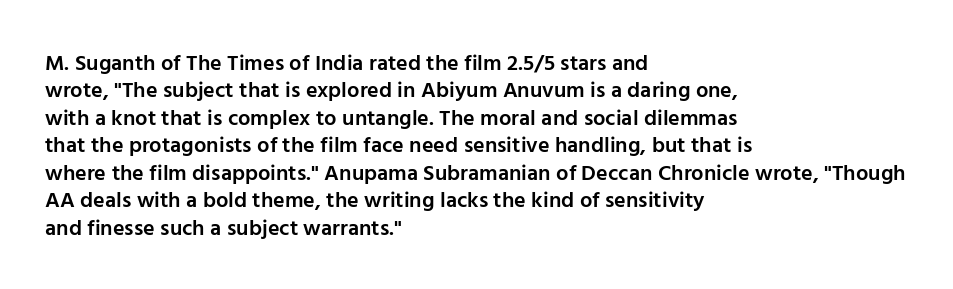
Q: Is the text bold? A: Semi-bold.
Q: Is the text italic (slanted)? A: No, it is upright.
Q: Is the text underlined? A: No.
Q: How is the paragraph aligned? A: Left-aligned.
Q: Is the spacing between letters normal or unusually wide? A: Normal.
Q: Is the spacing between lines tight, normal or loose? A: Normal.
